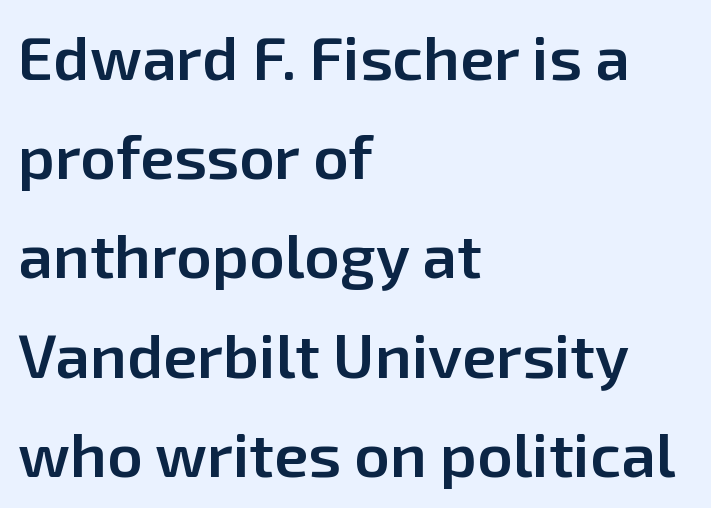
Q: Is the text bold? A: Semi-bold.
Q: Is the text italic (slanted)? A: No, it is upright.
Q: Is the typeface a serif or a sans-serif typeface? A: Sans-serif.
Q: Is the text underlined? A: No.
Q: How is the paragraph aligned? A: Left-aligned.
Q: Is the spacing between letters normal or unusually wide? A: Normal.
Q: Is the spacing between lines tight, normal or loose? A: Normal.
Q: Width (condensed, normal, or wide)? A: Normal.
Q: Stroke contrast? A: Low.
Q: x-height? A: Medium.
Q: Monospaced? A: No.
